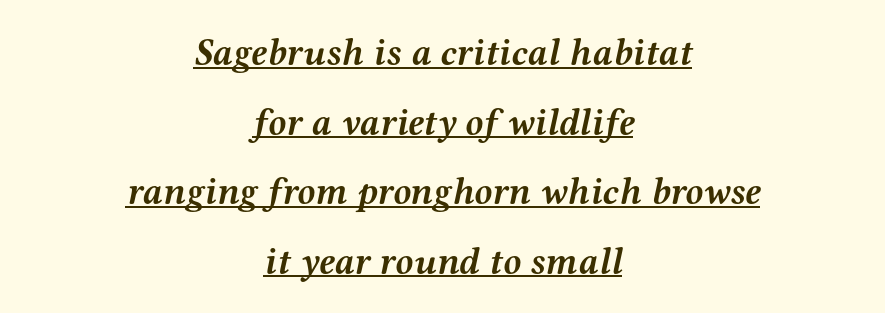
Like a heading marked for emphasis, these lines bear an underscore. Classification — serif. Compared with a flush-left layout, this one balances lines on the center instead. You could not count columns in this text — the font is proportionally spaced. The lettering tilts uniformly, giving the passage an italic look.
